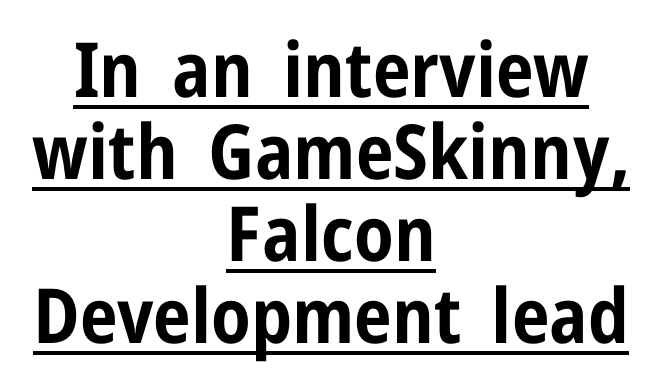
Nobody touched the tracking dial on this one. Is this a fixed-width face? No — the glyphs have proportional, varying widths. Letterform terminals end flat and unadorned throughout the passage. How would I describe the line gaps? Narrow and economical.
